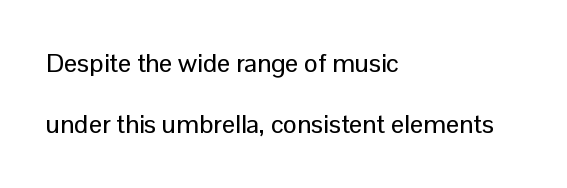
The image shows 26 px text type, upright; set left-aligned, loose line spacing (2.35x), normal letter spacing, not underlined.
